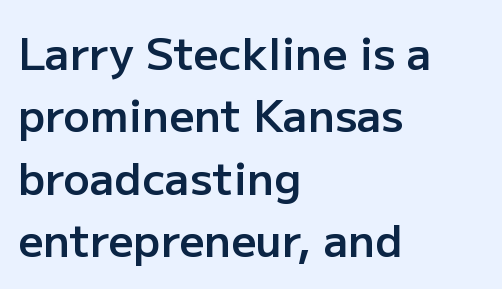
Q: Is the text bold? A: Semi-bold.
Q: Is the text italic (slanted)? A: No, it is upright.
Q: Is the typeface a serif or a sans-serif typeface? A: Sans-serif.
Q: Is the text underlined? A: No.
Q: How is the paragraph aligned? A: Left-aligned.
Q: Is the spacing between letters normal or unusually wide? A: Normal.
Q: Is the spacing between lines tight, normal or loose? A: Normal.
Q: Width (condensed, normal, or wide)? A: Normal.
Q: Stroke contrast? A: Low.
Q: x-height? A: Medium.
Q: Monospaced? A: No.
